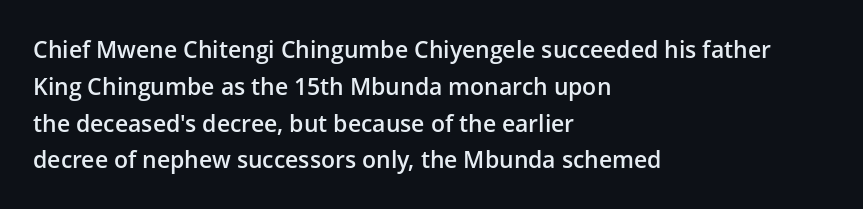
In terms of leading, this rendering sits right in the middle. Which margin do the lines hug? The left one — the right edge is uneven. Stroke thickness is moderately raised; the sample reads as semibold. Observe the ordinary spacing: letters are neighbours, not strangers. Upright lettering throughout.
